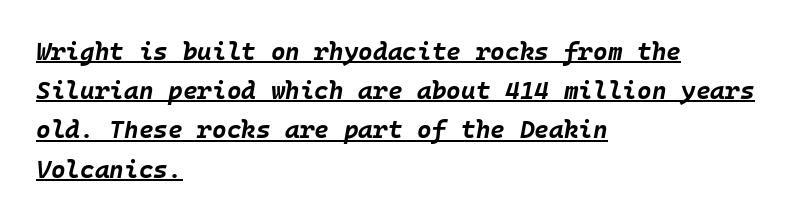
What decoration does the sample have? An underline. Pretty heavy lettering here — definitely bold. Summary of vertical rhythm: regular, with standard interline spacing. Look at the tracking — it's just the regular setting, nothing added. Tall strokes in this sample are angled rather than plumb. Casual observation: everything's shoved over to the left.
